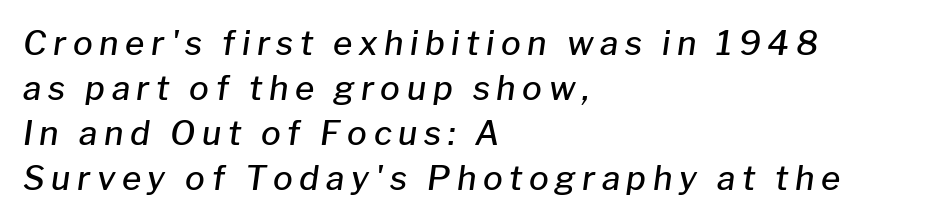
The lettering tilts uniformly, giving the passage an italic look. Think of a printed novel: that variable character pitch is what you see here. The strokes are fattened partway — semibold, not bold. These lines sit exactly where default settings would place them. Check the space under the baseline: it is left empty. Where is the straight margin? On the left.
